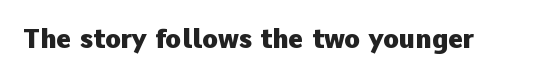
The image shows 26 px bold type, upright; set normal letter spacing, not underlined.
